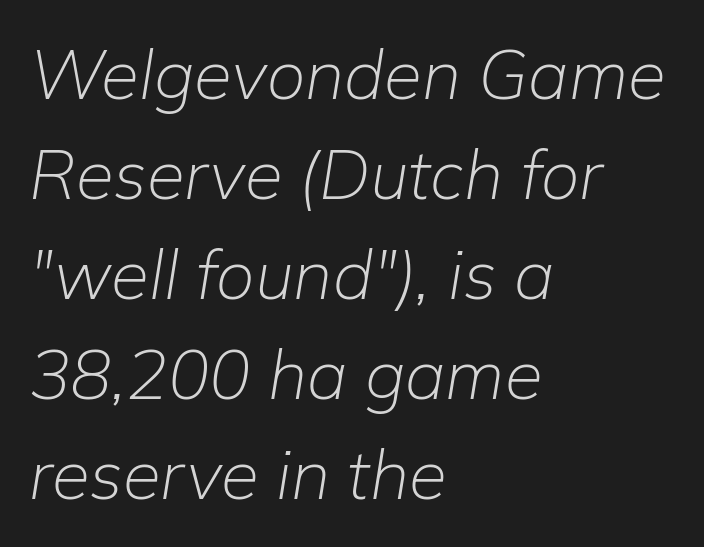
The image shows 69 px light type, italic (leaning right); set left-aligned, normal line spacing (1.45x), normal letter spacing, not underlined; low stroke contrast and a medium x-height.
